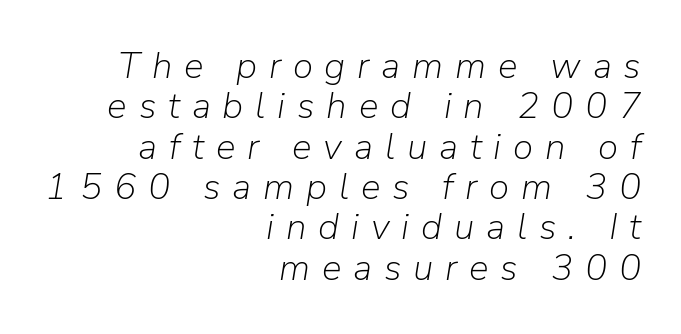
The face used here is proportionally spaced, like ordinary book or web type. Just letters on the line, the space beneath them empty. Characters follow at a spacing far wider than the type designer built in. The vertical gap from one line to the next is small. The axis of the letterforms is tilted away from vertical.
